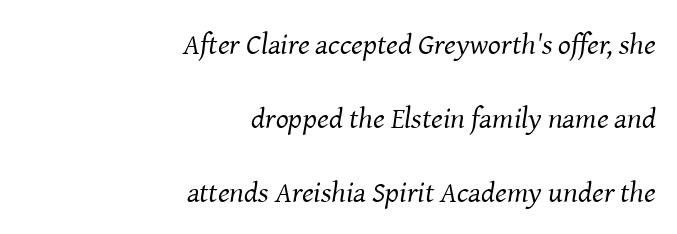
The image shows 30 px regular-weight serif type, italic (leaning right); set right-aligned, loose line spacing (2.46x), normal letter spacing, not underlined; medium stroke contrast and a medium x-height.
